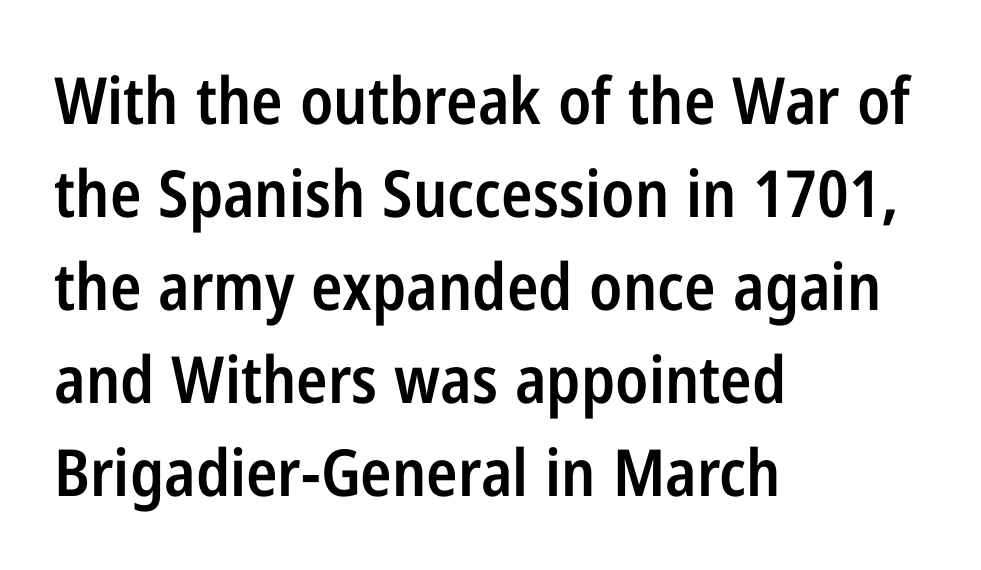
{"serif": "no", "italic": "no", "bold": "semi", "weight": "semibold", "width": "condensed", "stroke_contrast": "low", "x_height": "medium", "monospaced": "no", "underline": "no", "align": "left", "line_spacing": "normal", "line_spacing_ratio": 1.43, "letter_spacing": "normal", "letter_spacing_em": 0.0, "glyph_px": 65}
